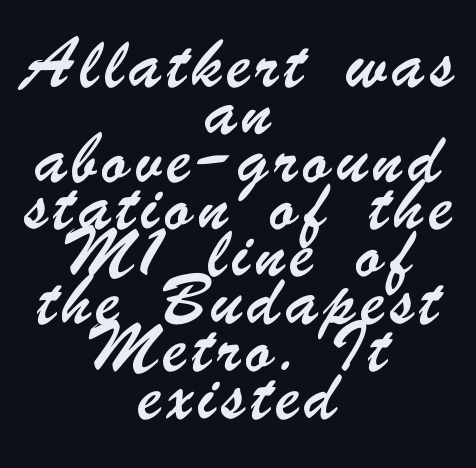
Q: Is the typeface a serif or a sans-serif typeface? A: Sans-serif.
Q: Is the text underlined? A: No.
Q: How is the paragraph aligned? A: Centered.
Q: Is the spacing between lines tight, normal or loose? A: Normal.
Q: Width (condensed, normal, or wide)? A: Condensed.
Q: Stroke contrast? A: Low.
Q: x-height? A: Small.
Q: Monospaced? A: No.
